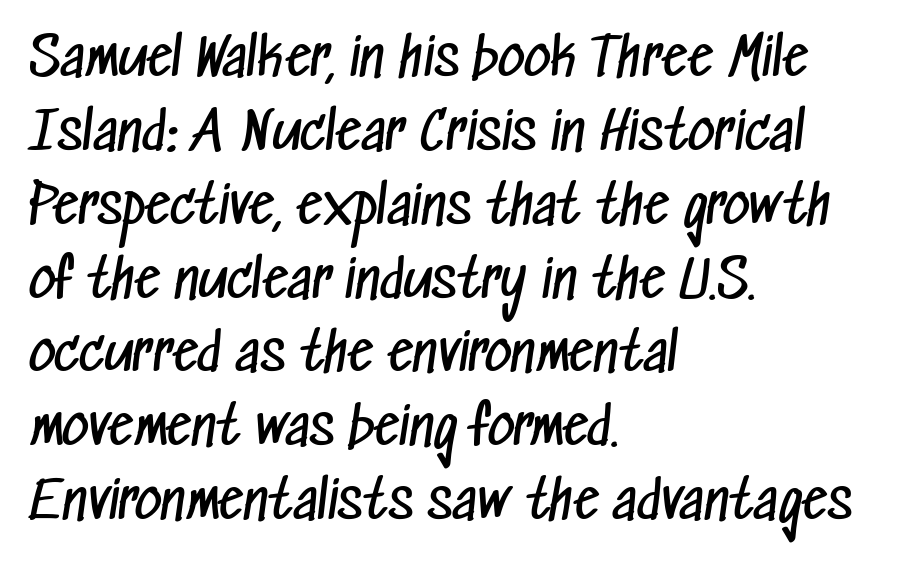
{"serif": "no", "bold": "no", "weight": "regular", "width": "condensed", "stroke_contrast": "low", "x_height": "medium", "monospaced": "no", "underline": "no", "align": "left", "line_spacing": "normal", "line_spacing_ratio": 1.42, "letter_spacing": "normal", "letter_spacing_em": 0.0, "glyph_px": 52}
